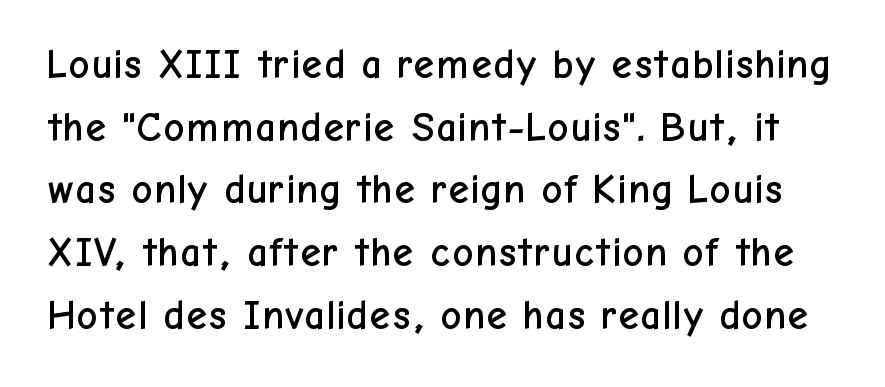
Q: Is the text italic (slanted)? A: No, it is upright.
Q: Is the typeface a serif or a sans-serif typeface? A: Sans-serif.
Q: Is the text underlined? A: No.
Q: Is the spacing between letters normal or unusually wide? A: Normal.
Q: Is the spacing between lines tight, normal or loose? A: Normal.
Q: Width (condensed, normal, or wide)? A: Normal.
Q: Stroke contrast? A: Low.
Q: x-height? A: Medium.
Q: Monospaced? A: No.
